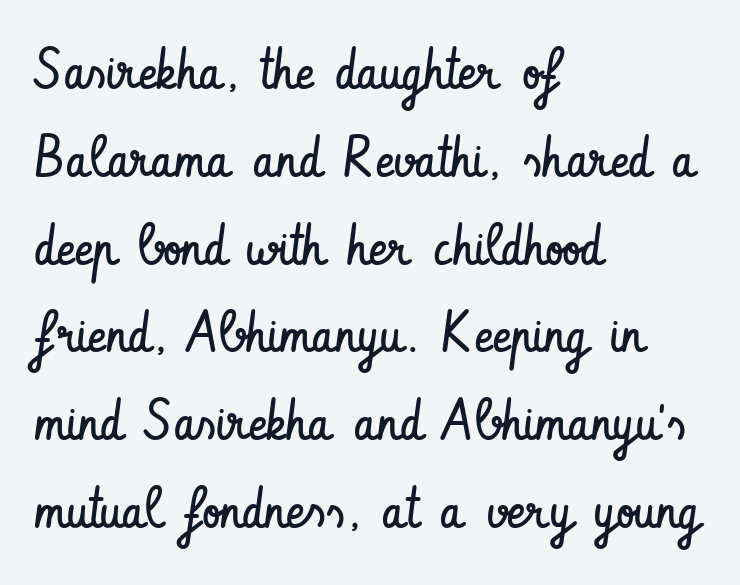
Q: Is the text bold? A: No.
Q: Is the text italic (slanted)? A: No, it is upright.
Q: Is the typeface a serif or a sans-serif typeface? A: Sans-serif.
Q: Is the text underlined? A: No.
Q: How is the paragraph aligned? A: Left-aligned.
Q: Is the spacing between letters normal or unusually wide? A: Normal.
Q: Is the spacing between lines tight, normal or loose? A: Normal.
Q: Width (condensed, normal, or wide)? A: Condensed.
Q: Stroke contrast? A: Low.
Q: x-height? A: Small.
Q: Monospaced? A: No.
